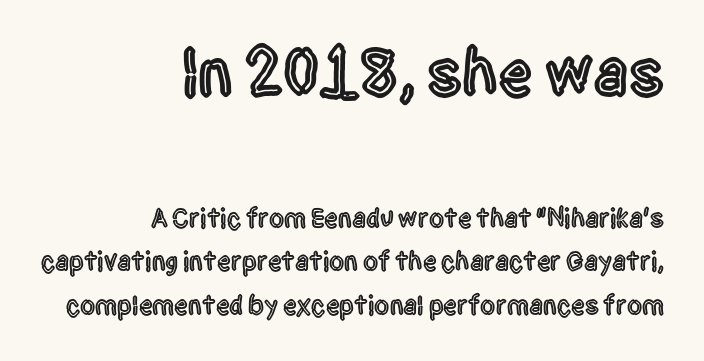
Bare-footed words on every line. Type size steps down from the first block to the second. The type is set solid horizontally, with unmodified tracking. Note: no serifs on the glyphs. Note the varied advance widths — an 'i' is clearly narrower than an 'm'.
